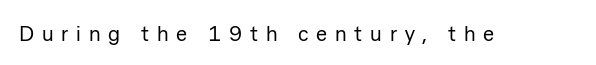
The image shows 21 px text type, upright; set unusually wide letter spacing (+0.37 em), not underlined.
